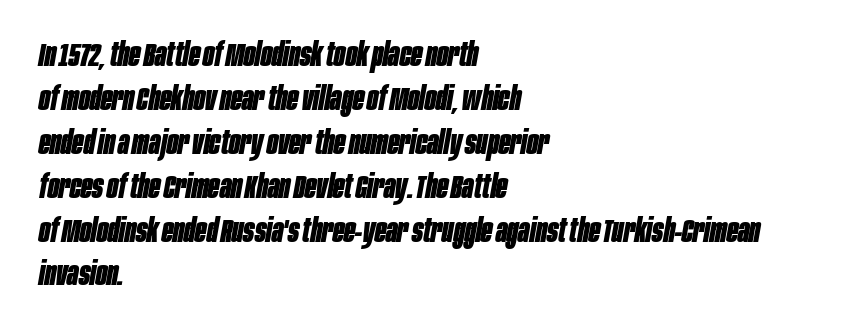
Descenders hang freely into open space. Line spacing here is normal. Glyph-to-glyph distance matches everyday printed text. Looks like regular typesetting: each glyph gets only the width it needs. Quick note: italic. You'd pick this weight for a headline — it's a proper bold.
